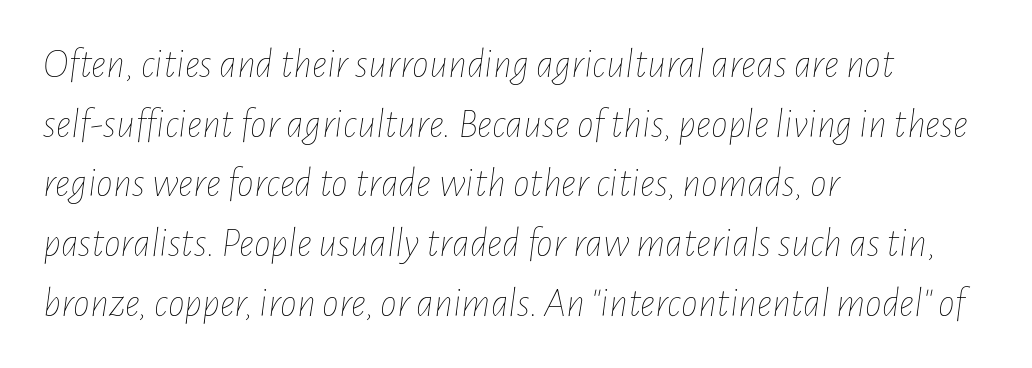
{"italic": "yes", "lean": "right", "slant_degrees": 7, "bold": "no", "weight": "thin", "width": "condensed", "stroke_contrast": "low", "x_height": "medium", "monospaced": "no", "underline": "no", "align": "left", "line_spacing": "normal", "line_spacing_ratio": 1.42, "letter_spacing": "normal", "letter_spacing_em": 0.0, "glyph_px": 42}
